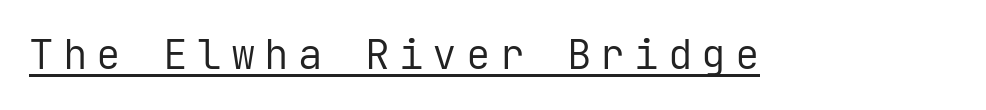
The image shows 41 px regular-weight sans-serif type, upright, monospaced; set unusually wide letter spacing (+0.22 em), underlined; low stroke contrast and a medium x-height.
